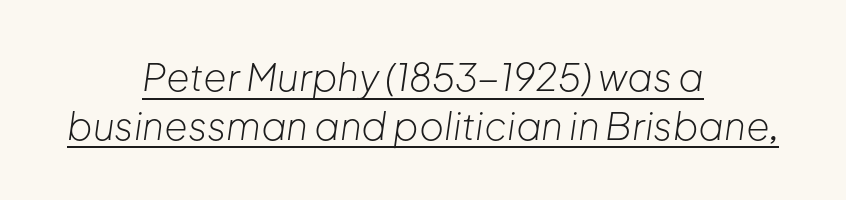
Q: Is the text bold? A: No.
Q: Is the text italic (slanted)? A: Yes, it leans right by about 8 degrees.
Q: Is the text underlined? A: Yes.
Q: How is the paragraph aligned? A: Centered.
Q: Is the spacing between letters normal or unusually wide? A: Normal.
Q: Is the spacing between lines tight, normal or loose? A: Normal.
Q: Width (condensed, normal, or wide)? A: Normal.
Q: Stroke contrast? A: Low.
Q: x-height? A: Medium.
Q: Monospaced? A: No.
